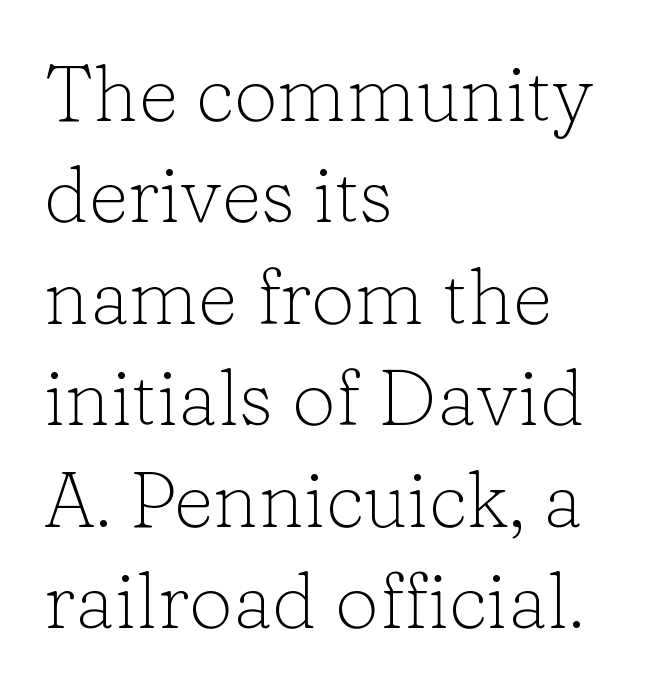
{"serif": "yes", "italic": "no", "bold": "no", "weight": "light", "width": "normal", "stroke_contrast": "low", "x_height": "medium", "monospaced": "no", "underline": "no", "align": "left", "line_spacing": "normal", "line_spacing_ratio": 1.3, "letter_spacing": "normal", "letter_spacing_em": 0.0, "glyph_px": 78}
